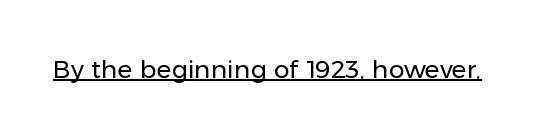
The letterforms sit at book weight or below. Posture: upright roman. Here the glyphs are tracked normally, forming tight word shapes. The words here are underlined.
